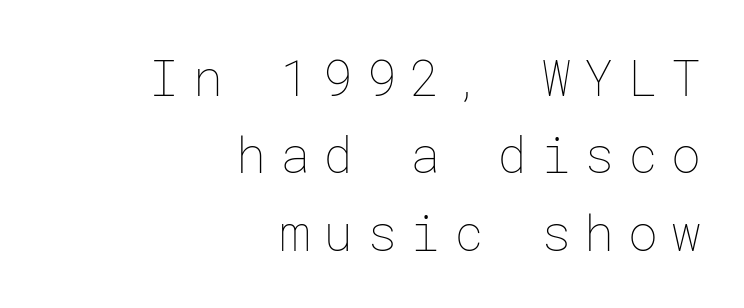
{"italic": "no", "bold": "no", "weight": "thin", "width": "normal", "stroke_contrast": "low", "x_height": "medium", "underline": "no", "align": "right", "line_spacing": "normal", "line_spacing_ratio": 1.55, "letter_spacing": "wide", "letter_spacing_em": 0.27, "glyph_px": 50}
